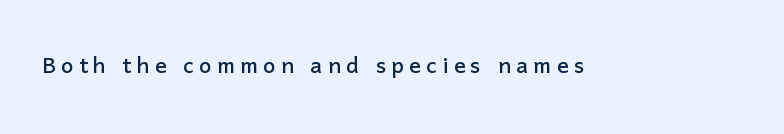
The image shows 29 px sans-serif type, upright; set not underlined; low stroke contrast and a medium x-height.
